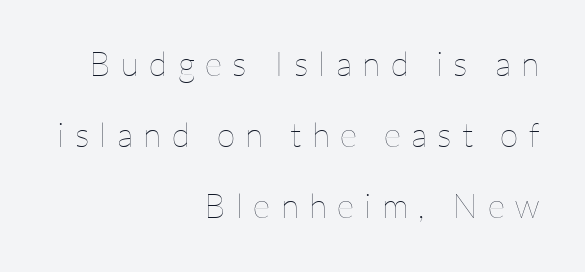
The image shows 34 px thin type, upright; set right-aligned, loose line spacing (2.09x), unusually wide letter spacing (+0.3 em), not underlined; low stroke contrast and a medium x-height.
